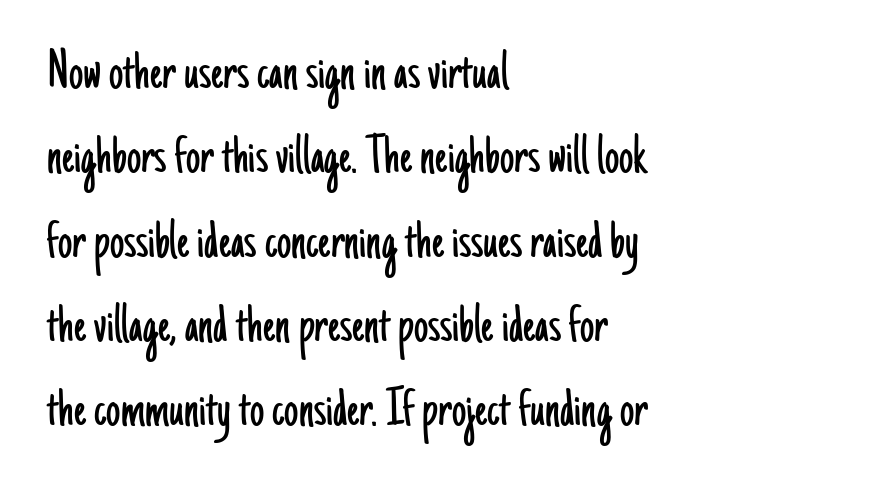
The image shows 57 px light, condensed sans-serif type, upright; set left-aligned, normal line spacing (1.48x), normal letter spacing, not underlined; low stroke contrast and a small x-height.
